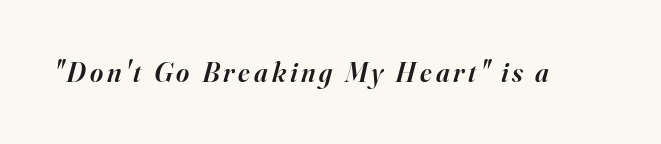
{"serif": "yes", "italic": "yes", "lean": "right", "slant_degrees": 16, "bold": "semi", "weight": "semibold", "width": "normal", "stroke_contrast": "high", "x_height": "small", "monospaced": "no", "underline": "no", "glyph_px": 28}
